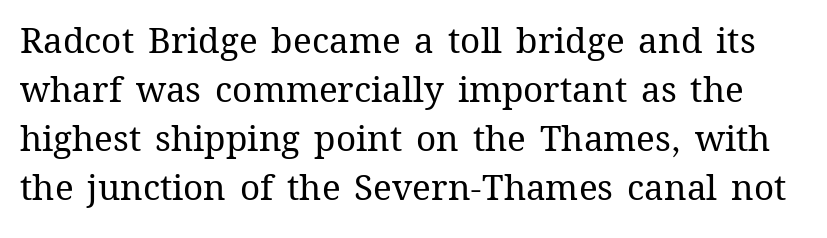
The image shows 35 px regular-weight type, upright; set normal line spacing (1.4x), normal letter spacing, not underlined; medium stroke contrast and a medium x-height.
